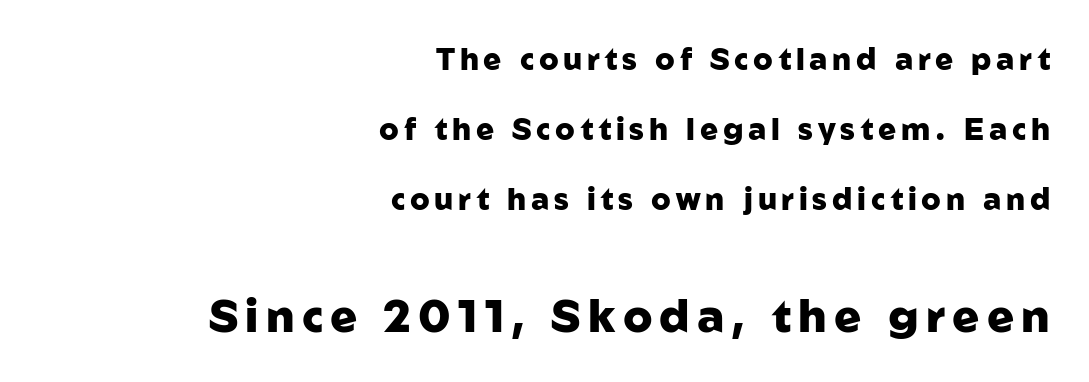
Q: Is the text bold? A: Yes.
Q: Is the text italic (slanted)? A: No, it is upright.
Q: Is the typeface a serif or a sans-serif typeface? A: Sans-serif.
Q: Is the text underlined? A: No.
Q: How is the paragraph aligned? A: Right-aligned.
Q: Is the spacing between lines tight, normal or loose? A: Loose.
Q: Which block of text is set in a larger size, the first (top) or the second (bottom)? A: The second (bottom) one.
Q: Width (condensed, normal, or wide)? A: Normal.
Q: Stroke contrast? A: Low.
Q: x-height? A: Medium.
Q: Monospaced? A: No.
